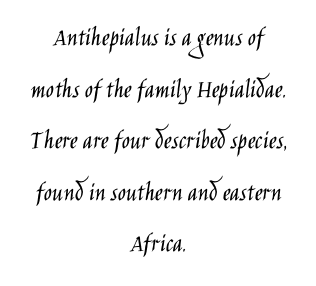
Counters stay open thanks to moderate or lighter strokes. The type is set solid horizontally, with unmodified tracking. Honestly, there is no underline to notice here at all.
